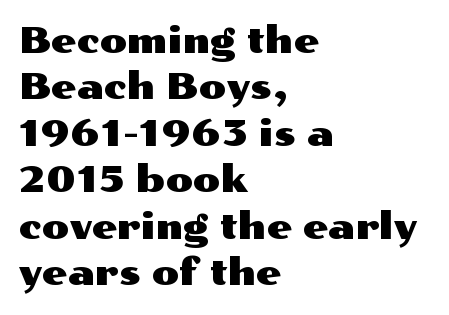
The image shows 36 px wide sans-serif type, upright; set left-aligned, normal line spacing (1.29x), normal letter spacing, not underlined; medium stroke contrast and a medium x-height.
